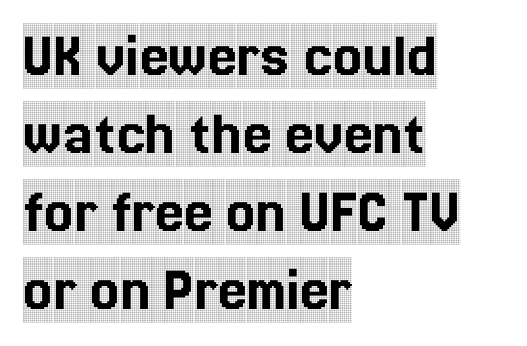
Do the characters align in a grid? No, the font is proportional. This is roman type, the default non-slanted kind. What kind of face is this? One with serifs. Check the space under the baseline: it is left empty.
